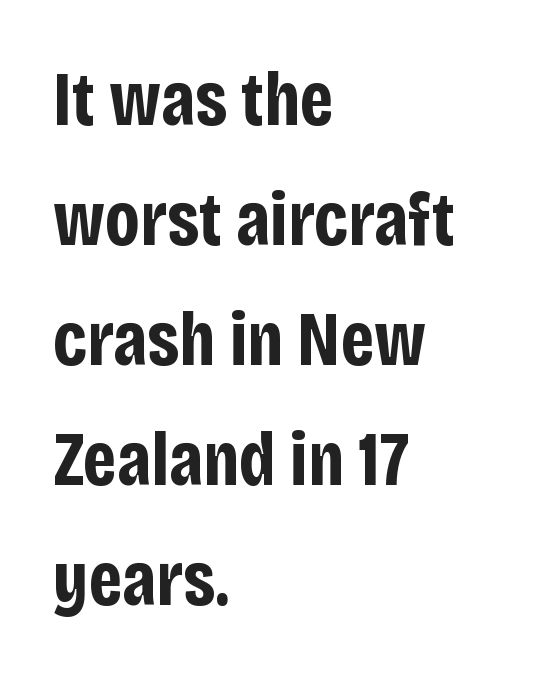
Is this a fixed-width face? No — the glyphs have proportional, varying widths. What's the leading like? Ordinary, nothing unusual. Rendered with straight, roman letterforms. The compositor pushed each line to the left boundary. Check where the strokes stop: nothing finishes them off — pure sans.
